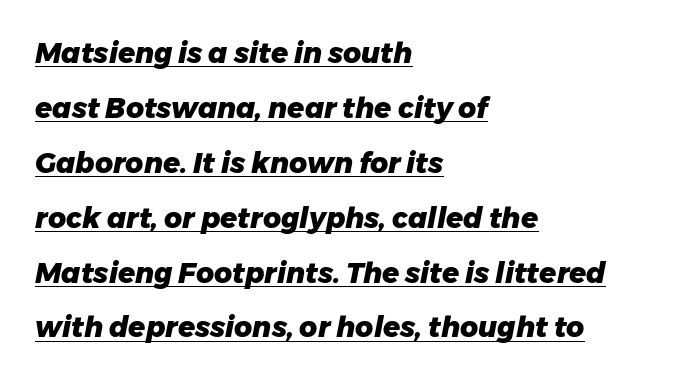
Varying glyph widths throughout — classic text-font behaviour. A typesetter would mark this as italic. Students, observe: this is what heavily led, spacious text looks like. Teacher's note: observe the even left margin — that is flush-left alignment. On the weight axis this lands at bold, roughly 700. The glyphs are accompanied by a horizontal stroke just below them.
